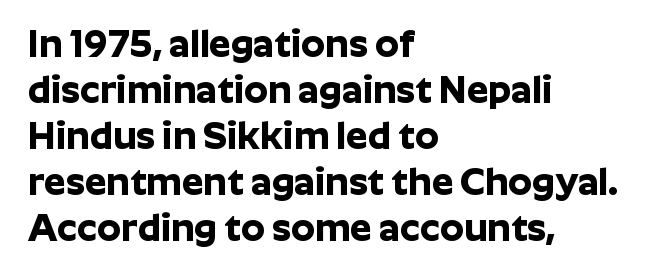
Short note: letters normally spaced. The rendering uses natural spacing where letterforms have individual widths. This sample uses an upright cut, with every glyph sitting square on the baseline. All the whitespace from short lines collects on the right.
